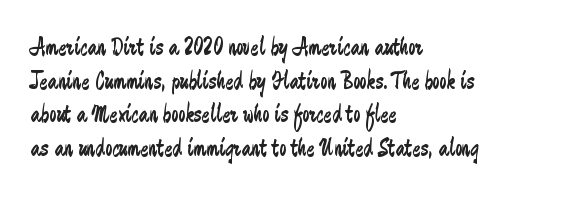
{"bold": "no", "underline": "no", "align": "left", "line_spacing": "normal", "line_spacing_ratio": 1.35, "letter_spacing": "normal", "letter_spacing_em": 0.0, "glyph_px": 25}
